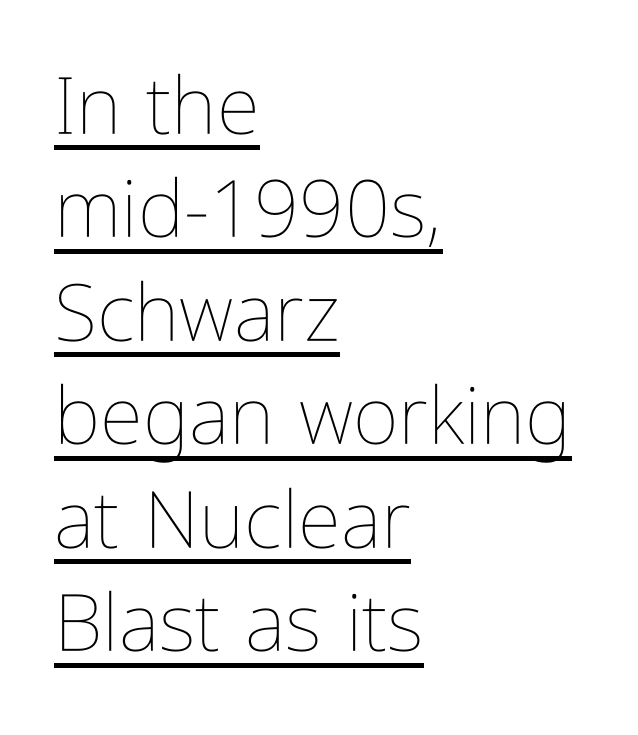
{"italic": "no", "bold": "no", "weight": "thin", "width": "condensed", "stroke_contrast": "low", "x_height": "medium", "monospaced": "no", "underline": "yes", "align": "left", "line_spacing": "normal", "line_spacing_ratio": 1.31, "letter_spacing": "normal", "letter_spacing_em": 0.0, "glyph_px": 79}
